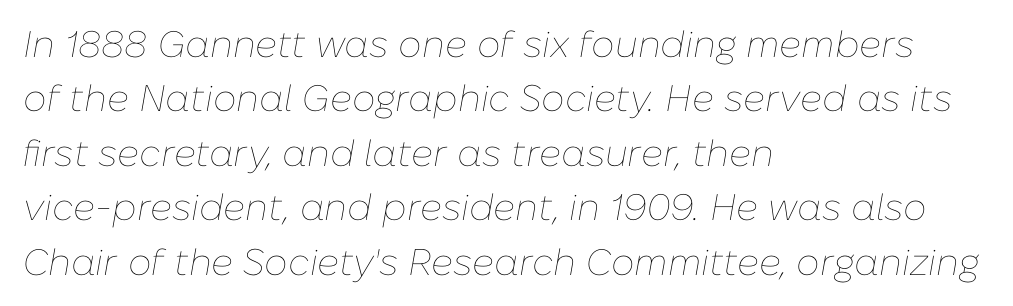
Q: Is the text bold? A: No.
Q: Is the text italic (slanted)? A: Yes, it leans right by about 10 degrees.
Q: Is the text underlined? A: No.
Q: How is the paragraph aligned? A: Left-aligned.
Q: Is the spacing between letters normal or unusually wide? A: Normal.
Q: Is the spacing between lines tight, normal or loose? A: Normal.
Q: Width (condensed, normal, or wide)? A: Normal.
Q: Stroke contrast? A: Low.
Q: x-height? A: Medium.
Q: Monospaced? A: No.
